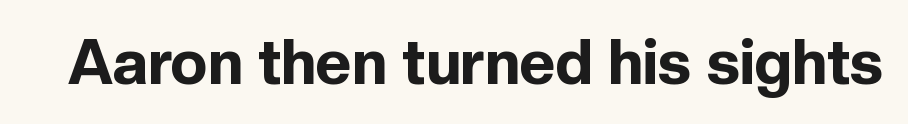
{"serif": "no", "italic": "no", "bold": "yes", "weight": "bold", "width": "normal", "x_height": "medium", "monospaced": "no", "underline": "no", "letter_spacing": "normal", "letter_spacing_em": 0.0, "glyph_px": 62}
